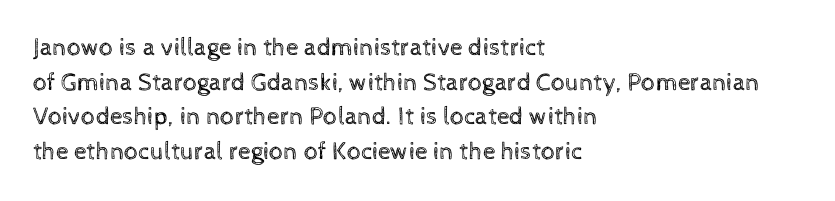
Q: Is the text bold? A: No.
Q: Is the text italic (slanted)? A: No, it is upright.
Q: Is the text underlined? A: No.
Q: How is the paragraph aligned? A: Left-aligned.
Q: Is the spacing between letters normal or unusually wide? A: Normal.
Q: Is the spacing between lines tight, normal or loose? A: Normal.
